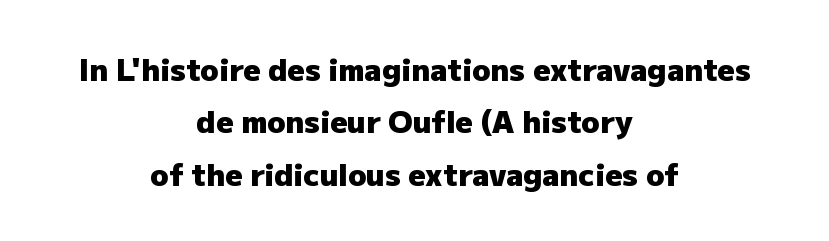
The image shows 30 px heavy sans-serif type, upright; set centered, line spacing 1.75x, normal letter spacing, not underlined; low stroke contrast and a medium x-height.
